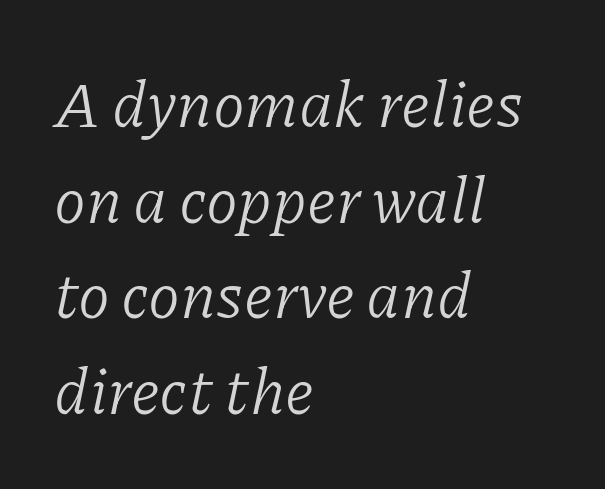
Q: Is the text bold? A: No.
Q: Is the text italic (slanted)? A: Yes, it leans right by about 11 degrees.
Q: Is the typeface a serif or a sans-serif typeface? A: Serif.
Q: Is the text underlined? A: No.
Q: How is the paragraph aligned? A: Left-aligned.
Q: Is the spacing between letters normal or unusually wide? A: Normal.
Q: Is the spacing between lines tight, normal or loose? A: Normal.
Q: Width (condensed, normal, or wide)? A: Normal.
Q: Stroke contrast? A: Low.
Q: x-height? A: Medium.
Q: Monospaced? A: No.
